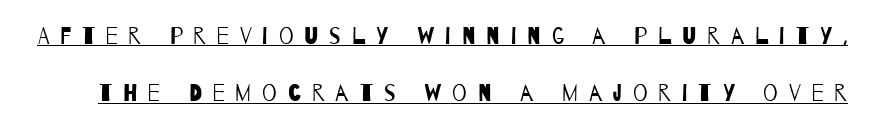
The typeface has the unassuming heft of standard copy or less. What's the leading like? Stretched, with rows far apart. Observe the wide spacing: letters keep a clear distance from each other. This rendering features underlined lettering.
